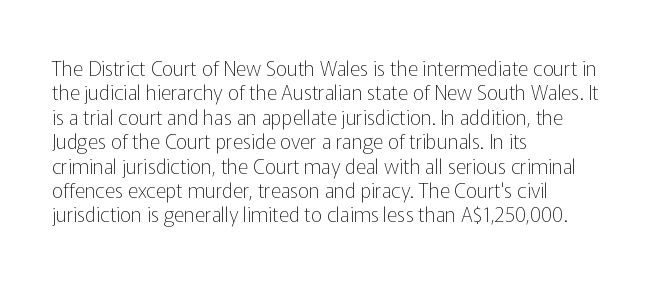
The image shows 20 px text type, upright; set left-aligned, line spacing 1.22x, normal letter spacing, not underlined.
